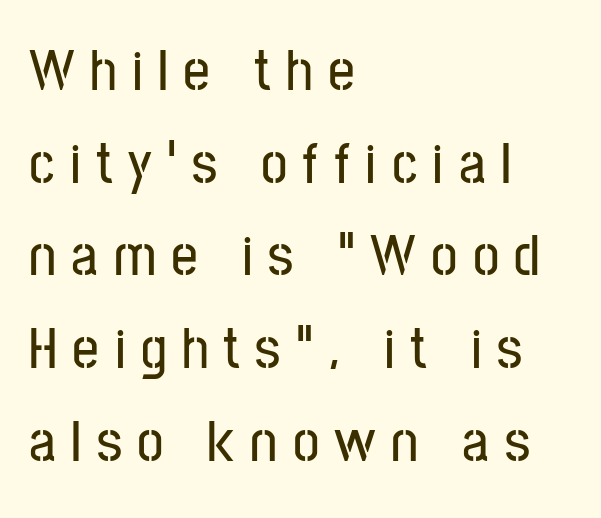
{"serif": "no", "italic": "no", "width": "condensed", "stroke_contrast": "low", "x_height": "medium", "monospaced": "no", "underline": "no", "align": "left", "line_spacing": "normal", "line_spacing_ratio": 1.57, "letter_spacing": "wide", "letter_spacing_em": 0.26, "glyph_px": 59}
